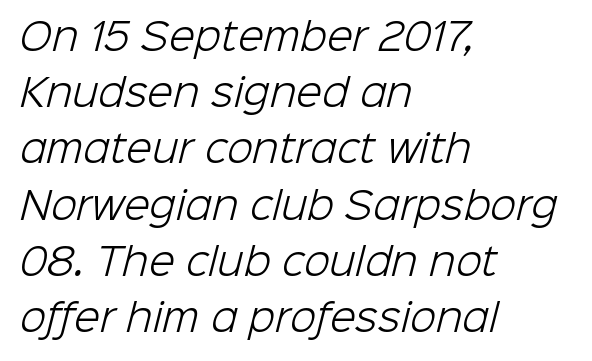
Q: Is the text bold? A: No.
Q: Is the typeface a serif or a sans-serif typeface? A: Sans-serif.
Q: Is the text underlined? A: No.
Q: How is the paragraph aligned? A: Left-aligned.
Q: Is the spacing between letters normal or unusually wide? A: Normal.
Q: Is the spacing between lines tight, normal or loose? A: Normal.
Q: Width (condensed, normal, or wide)? A: Normal.
Q: Stroke contrast? A: Low.
Q: x-height? A: Medium.
Q: Monospaced? A: No.
